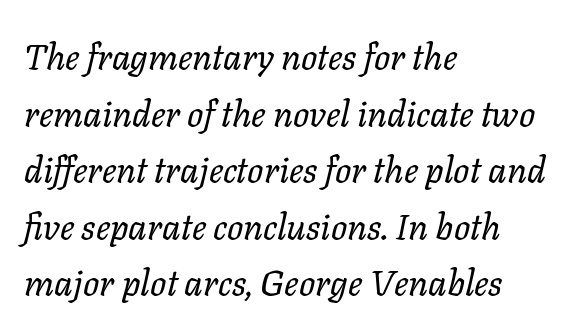
This sample is left-justified, so line endings fall wherever the words run out. In terms of letterspacing, this is plain default setting. Does the leading feel generous? No, just average. No letter is thick-stroked: the sample isn't bold. Only glyphs here, with clear space below each row. In terms of posture, this sample is oblique.
